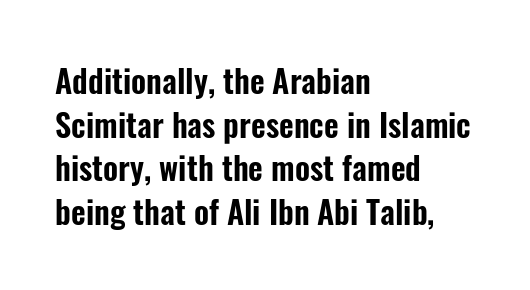
Q: Is the text italic (slanted)? A: No, it is upright.
Q: Is the typeface a serif or a sans-serif typeface? A: Sans-serif.
Q: Is the text underlined? A: No.
Q: How is the paragraph aligned? A: Left-aligned.
Q: Is the spacing between letters normal or unusually wide? A: Normal.
Q: Is the spacing between lines tight, normal or loose? A: Normal.
Q: Width (condensed, normal, or wide)? A: Condensed.
Q: Stroke contrast? A: Low.
Q: x-height? A: Medium.
Q: Monospaced? A: No.
